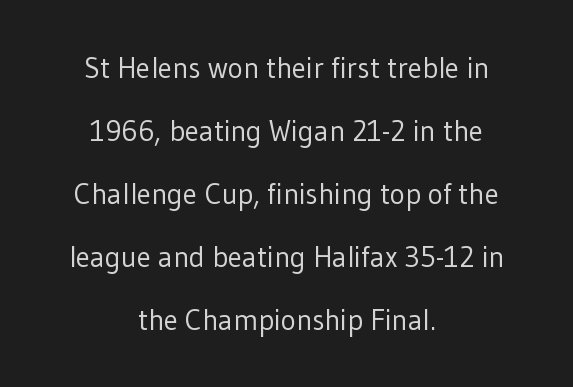
Q: Is the text bold? A: No.
Q: Is the text italic (slanted)? A: No, it is upright.
Q: Is the typeface a serif or a sans-serif typeface? A: Sans-serif.
Q: Is the text underlined? A: No.
Q: How is the paragraph aligned? A: Centered.
Q: Is the spacing between letters normal or unusually wide? A: Normal.
Q: Is the spacing between lines tight, normal or loose? A: Loose.
Q: Width (condensed, normal, or wide)? A: Normal.
Q: Stroke contrast? A: Low.
Q: x-height? A: Medium.
Q: Monospaced? A: No.
